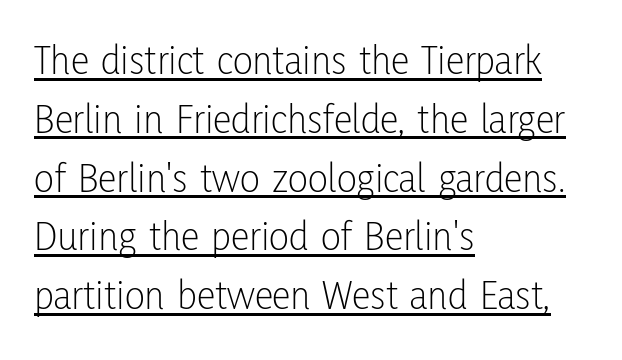
The image shows 42 px light, condensed sans-serif type, upright; set left-aligned, normal line spacing (1.4x), normal letter spacing, underlined; low stroke contrast and a medium x-height.
